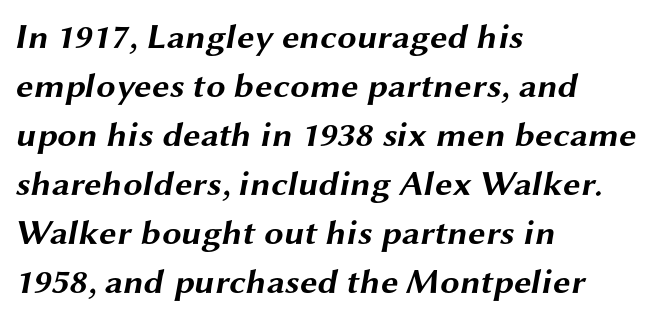
{"serif": "no", "bold": "yes", "weight": "bold", "width": "wide", "stroke_contrast": "medium", "x_height": "medium", "monospaced": "no", "underline": "no", "align": "left", "line_spacing": "normal", "line_spacing_ratio": 1.4, "letter_spacing": "normal", "letter_spacing_em": 0.0, "glyph_px": 35}
